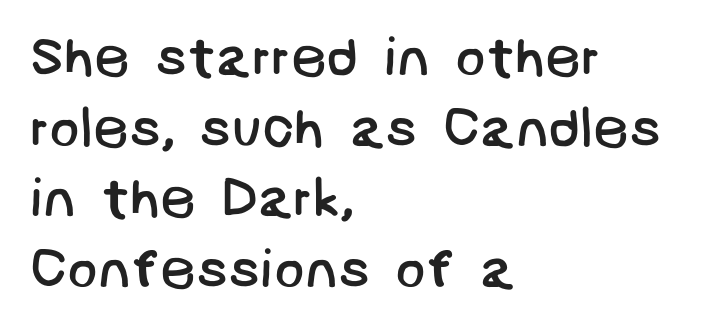
The image shows 56 px regular-weight sans-serif type; set left-aligned, normal line spacing (1.26x), normal letter spacing, not underlined; low stroke contrast and a large x-height.
